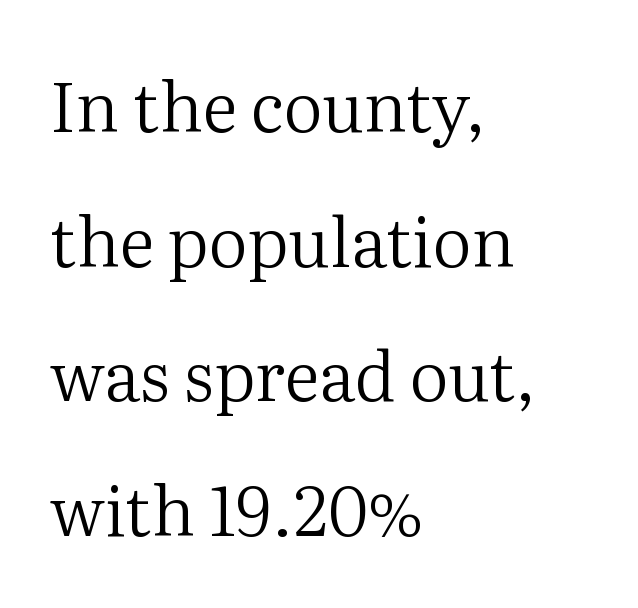
{"serif": "yes", "italic": "no", "bold": "no", "weight": "regular", "width": "normal", "stroke_contrast": "medium", "x_height": "medium", "monospaced": "no", "underline": "no", "align": "left", "line_spacing": "loose", "line_spacing_ratio": 1.95, "letter_spacing": "normal", "letter_spacing_em": 0.0, "glyph_px": 69}
